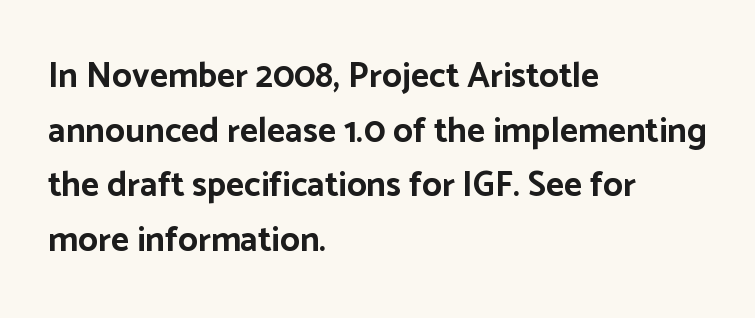
Students, this is bold: see how much ink each stroke carries. Type style note: lacks serifs. Quick note: interline space is typical. Just letters on the line, the space beneath them empty. Between one letter and the next there's only the usual sliver of space. This sample has the flowing, uneven cadence of proportional lettering.
